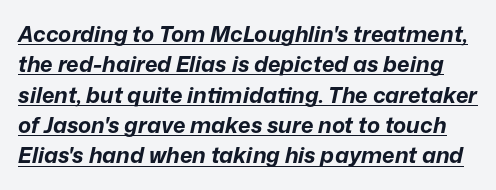
Q: Is the text bold? A: Yes.
Q: Is the text italic (slanted)? A: Yes, it leans right by about 12 degrees.
Q: Is the text underlined? A: Yes.
Q: Is the spacing between letters normal or unusually wide? A: Normal.
Q: Is the spacing between lines tight, normal or loose? A: Normal.
